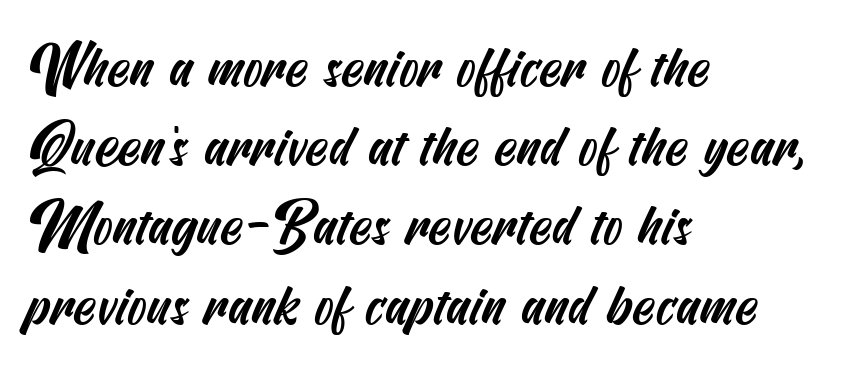
Q: Is the typeface a serif or a sans-serif typeface? A: Sans-serif.
Q: Is the text underlined? A: No.
Q: How is the paragraph aligned? A: Left-aligned.
Q: Is the spacing between letters normal or unusually wide? A: Normal.
Q: Is the spacing between lines tight, normal or loose? A: Normal.
Q: Width (condensed, normal, or wide)? A: Condensed.
Q: Stroke contrast? A: Medium.
Q: x-height? A: Small.
